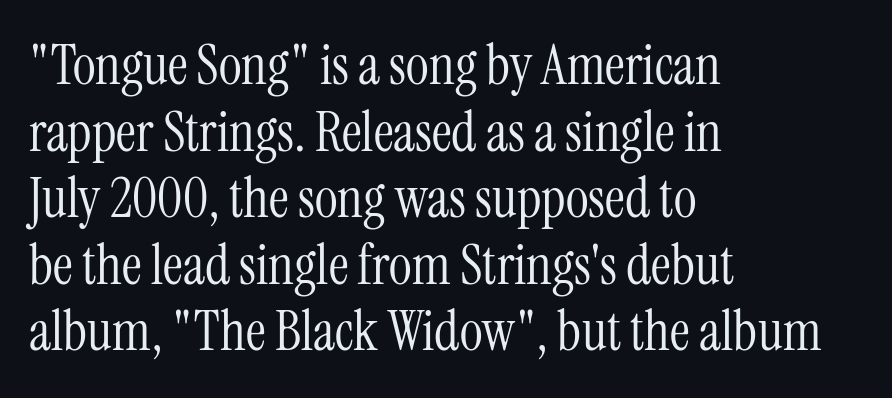
Do the letters lean? They stand straight. Each letter keeps its own natural width here, so spacing adapts to shape. Unlike a clean sans, this face finishes its strokes with serifs. The specimen omits any rule beneath the text block's lines. This sample is left-justified, so line endings fall wherever the words run out. Caption: face not bold, strokes unweighted.
